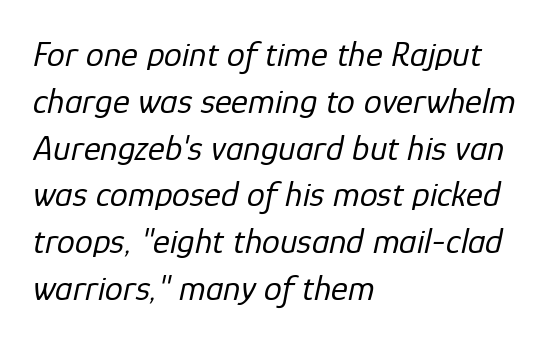
Has an underline been added? It has not. The letters sit at their default tracking, neither squeezed nor spread. Teacher's note: observe the even left margin — that is flush-left alignment. Reading down the column, the eye jumps a familiar distance to each next line. Yep, that's italic — everything's leaning.
